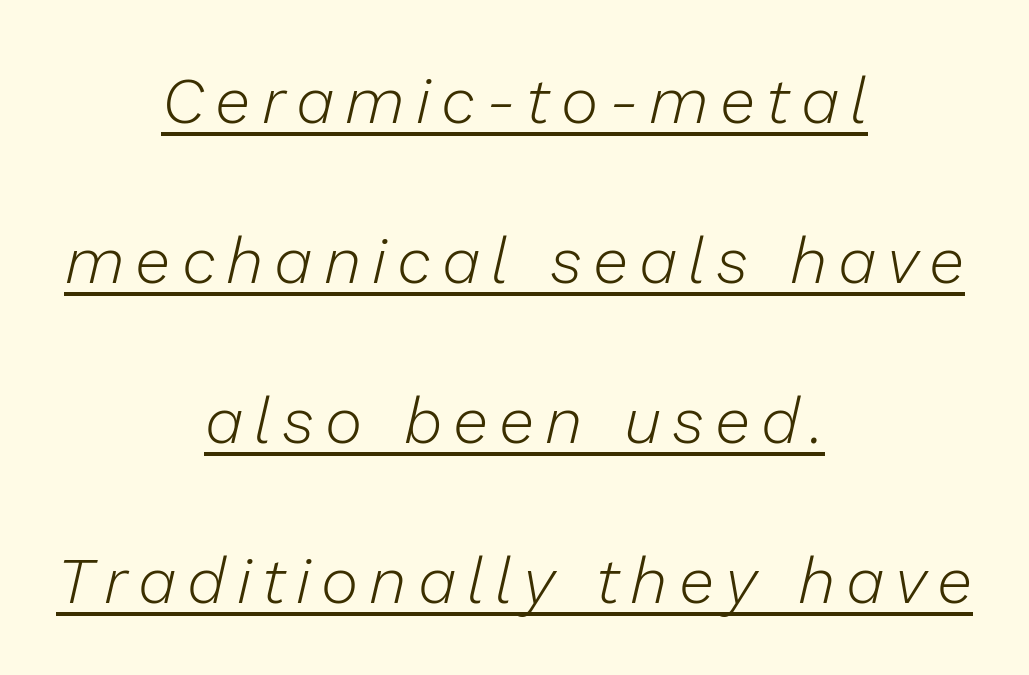
{"italic": "yes", "lean": "right", "slant_degrees": 13, "bold": "no", "weight": "light", "width": "normal", "stroke_contrast": "low", "x_height": "medium", "monospaced": "no", "underline": "yes", "align": "center", "line_spacing": "loose", "line_spacing_ratio": 2.5, "glyph_px": 64}
